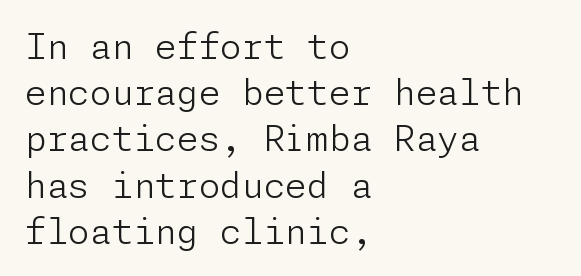
A student would call this left alignment; a typographer would say flush left, rag right. I'd call this a sans setting — the letters go barefoot. No extra tracking has been applied to these lines. Characters remain perfectly vertical along every line. Each row of text sits above clean, open space.
